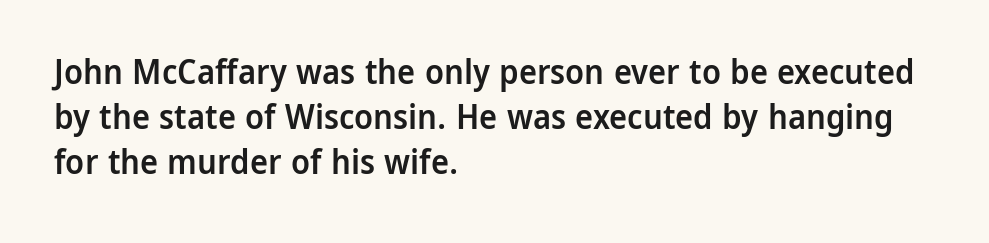
The image shows 34 px semibold sans-serif type, upright; set left-aligned, normal line spacing (1.33x), normal letter spacing, not underlined; low stroke contrast and a medium x-height.
